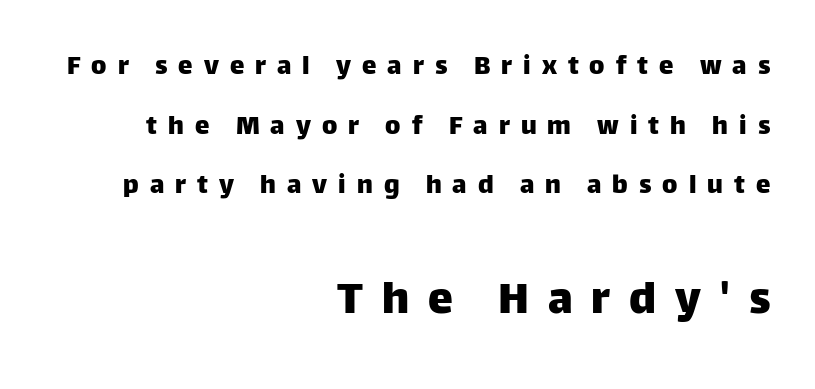
{"serif": "no", "italic": "no", "width": "normal", "stroke_contrast": "low", "x_height": "large", "monospaced": "no", "underline": "no", "align": "right", "line_spacing": "loose", "line_spacing_ratio": 2.06, "letter_spacing": "wide", "letter_spacing_em": 0.38, "larger_block": "second", "size_ratio": 1.72, "glyph_px": 50}
